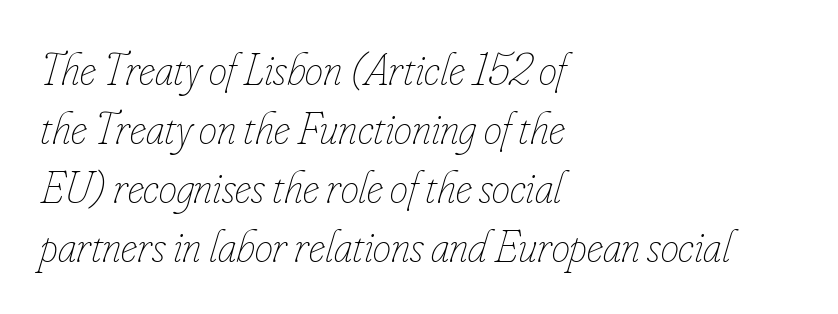
What stands out about the letter spacing? Nothing — it is the standard amount. The paragraph shown leans on its left margin. Do the characters align in a grid? No, the font is proportional. Slant detected: the letters are inclined. Is the type heavy? It reads as light-to-regular instead. No word sits above an underline.
